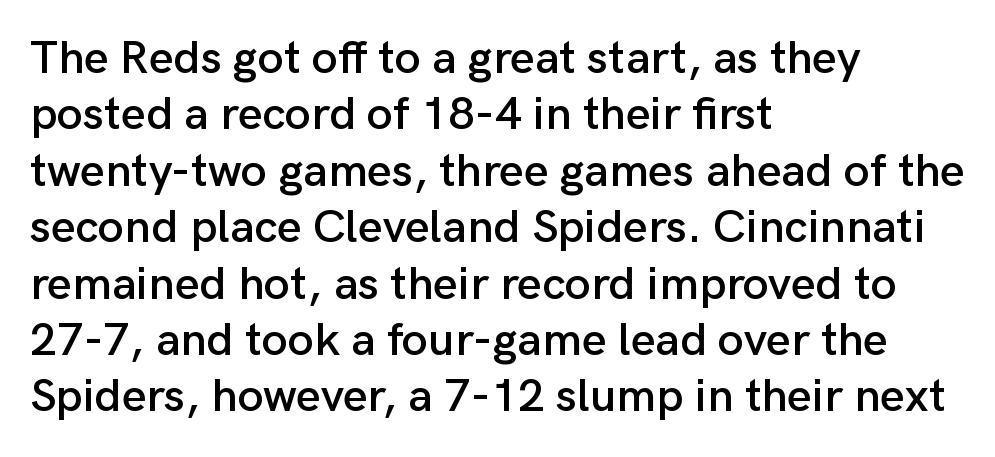
The image shows 47 px sans-serif type, upright; set left-aligned, line spacing 1.2x, normal letter spacing, not underlined; low stroke contrast and a medium x-height.
